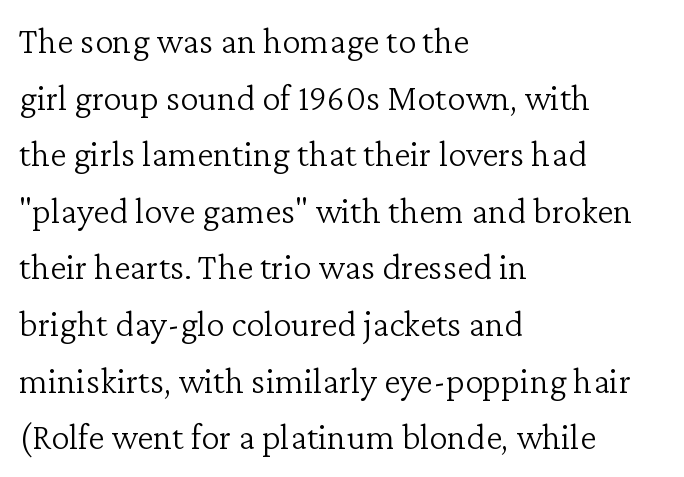
{"serif": "yes", "italic": "no", "bold": "no", "weight": "light", "width": "normal", "stroke_contrast": "low", "x_height": "medium", "monospaced": "no", "underline": "no", "align": "left", "line_spacing": "normal", "line_spacing_ratio": 1.53, "letter_spacing": "normal", "letter_spacing_em": 0.0, "glyph_px": 37}
